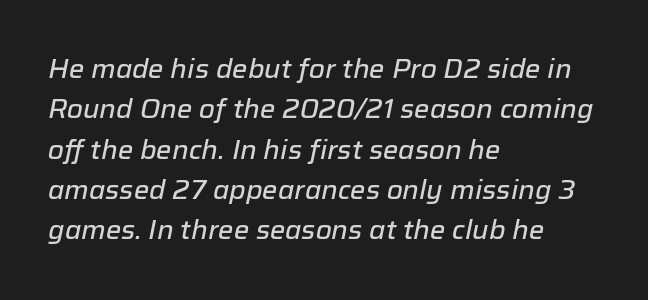
{"italic": "yes", "lean": "right", "slant_degrees": 12, "underline": "no", "align": "left", "line_spacing": "normal", "line_spacing_ratio": 1.55, "letter_spacing": "normal", "letter_spacing_em": 0.0, "glyph_px": 26}
